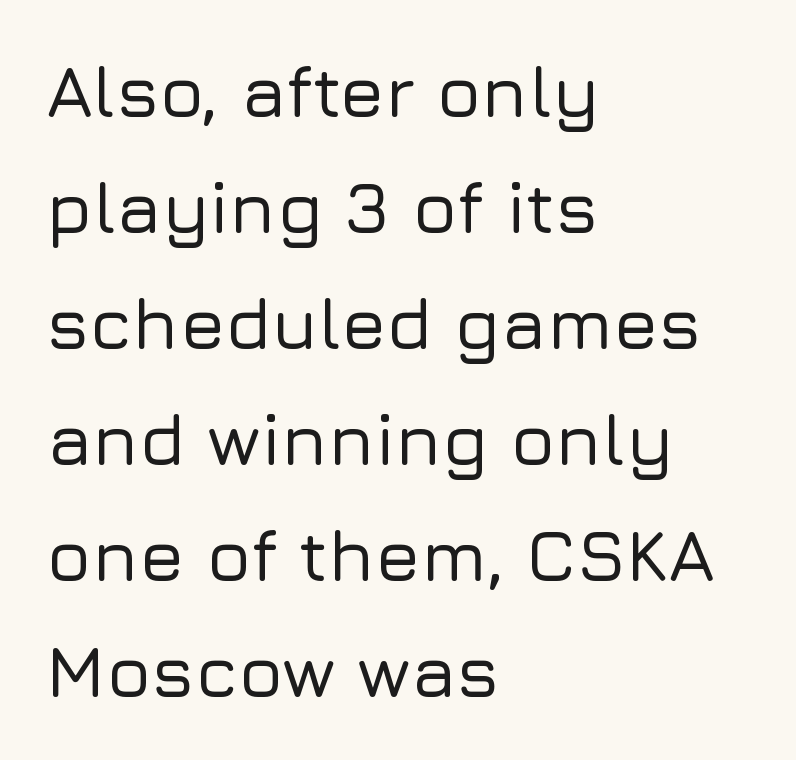
{"serif": "no", "italic": "no", "width": "normal", "stroke_contrast": "low", "x_height": "medium", "monospaced": "no", "underline": "no", "align": "left", "line_spacing": "normal", "line_spacing_ratio": 1.59, "letter_spacing": "normal", "letter_spacing_em": 0.0, "glyph_px": 73}
